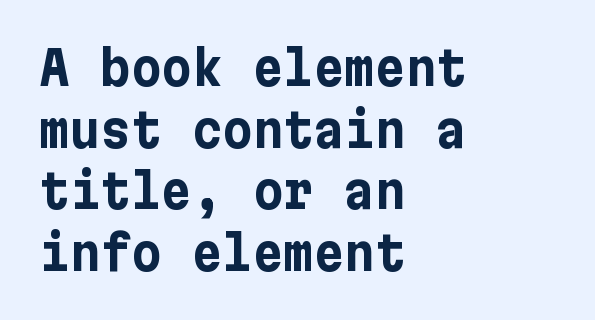
Reading down the block, your eye returns to a fixed left position each line. Note: no serifs on the glyphs. Unlike italic type, these characters show no tilt at all. This rendering leaves character spacing at its baseline value. Rows of type keep a routine distance in the vertical direction.
